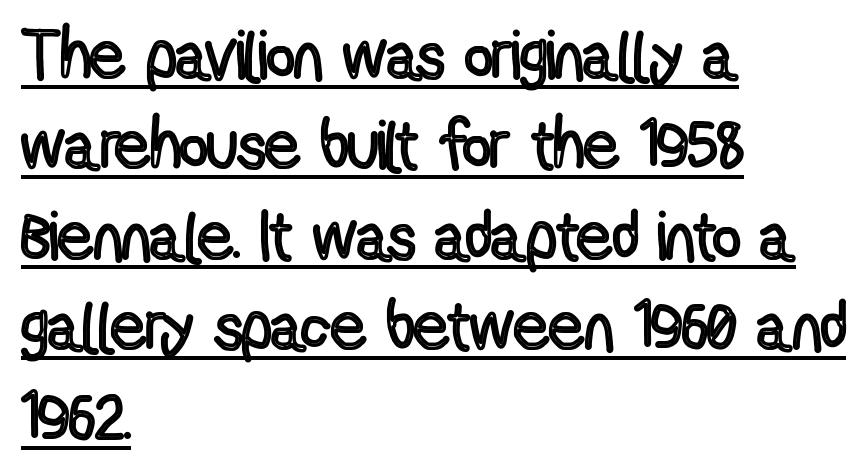
{"italic": "no", "width": "condensed", "x_height": "medium", "monospaced": "no", "underline": "yes", "align": "left", "line_spacing": "normal", "line_spacing_ratio": 1.31, "letter_spacing": "normal", "letter_spacing_em": 0.0, "glyph_px": 69}
